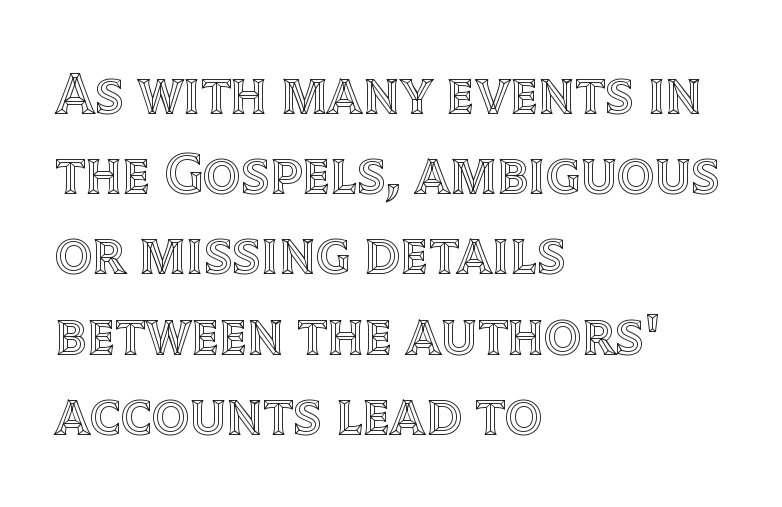
Regarding leading, the lines here are spaced in the standard way. The letters advance in unequal steps, a hallmark of proportional type. Every row of glyphs begins at an identical x-position on the left. Only glyphs here, with clear space below each row.
